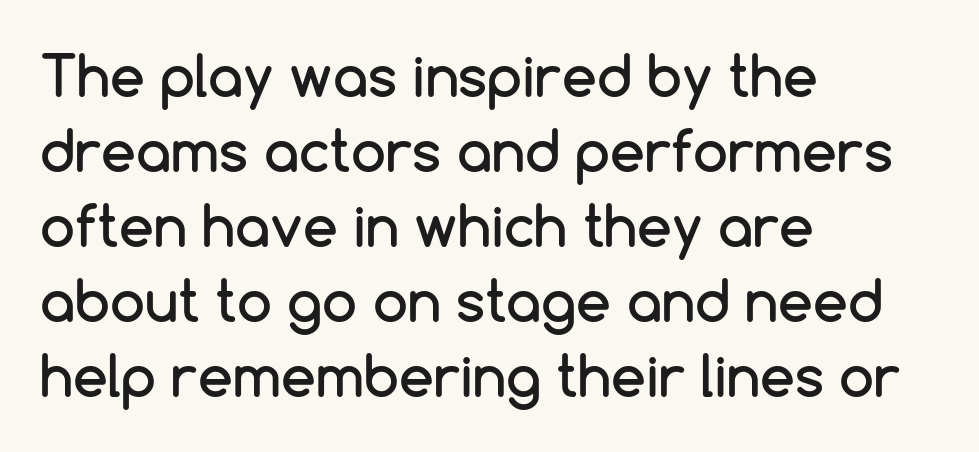
Q: Is the text italic (slanted)? A: No, it is upright.
Q: Is the typeface a serif or a sans-serif typeface? A: Sans-serif.
Q: Is the text underlined? A: No.
Q: How is the paragraph aligned? A: Left-aligned.
Q: Is the spacing between letters normal or unusually wide? A: Normal.
Q: Is the spacing between lines tight, normal or loose? A: Normal.
Q: Width (condensed, normal, or wide)? A: Normal.
Q: Stroke contrast? A: Low.
Q: x-height? A: Medium.
Q: Monospaced? A: No.
